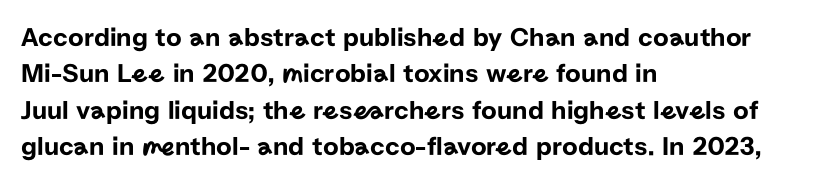
Q: Is the text italic (slanted)? A: No, it is upright.
Q: Is the text underlined? A: No.
Q: How is the paragraph aligned? A: Left-aligned.
Q: Is the spacing between letters normal or unusually wide? A: Normal.
Q: Is the spacing between lines tight, normal or loose? A: Normal.
